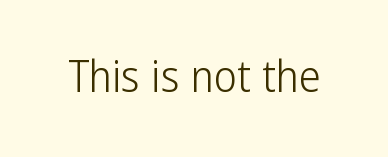
The image shows 44 px light, condensed sans-serif type, upright; set normal letter spacing, not underlined; low stroke contrast and a medium x-height.
